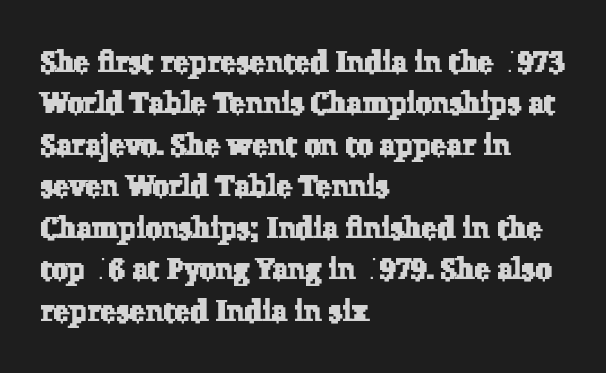
Q: Is the typeface a serif or a sans-serif typeface? A: Serif.
Q: Is the text underlined? A: No.
Q: How is the paragraph aligned? A: Left-aligned.
Q: Is the spacing between letters normal or unusually wide? A: Normal.
Q: Is the spacing between lines tight, normal or loose? A: Normal.
Q: Width (condensed, normal, or wide)? A: Normal.
Q: Stroke contrast? A: Low.
Q: x-height? A: Medium.
Q: Monospaced? A: No.
